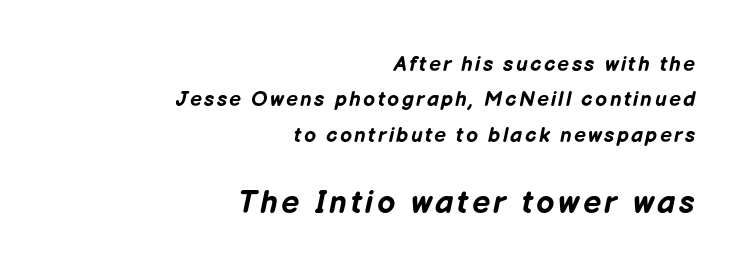
The image shows 32 px bold type, italic (leaning right); set right-aligned, normal line spacing (1.69x), not underlined; the second (bottom) block is 1.52x larger; low stroke contrast and a medium x-height.
